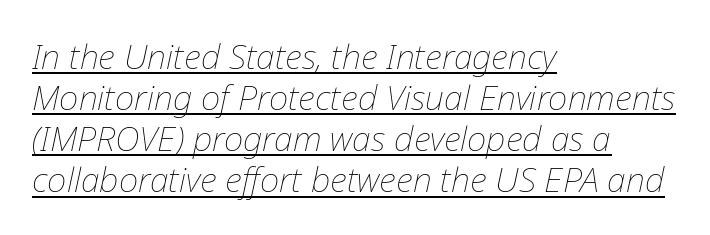
The image shows 34 px thin type, italic (leaning right); set left-aligned, line spacing 1.21x, normal letter spacing, underlined; low stroke contrast and a medium x-height.
